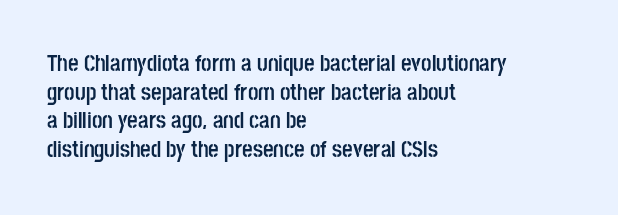
Q: Is the text bold? A: Yes.
Q: Is the text italic (slanted)? A: No, it is upright.
Q: Is the text underlined? A: No.
Q: How is the paragraph aligned? A: Left-aligned.
Q: Is the spacing between letters normal or unusually wide? A: Normal.
